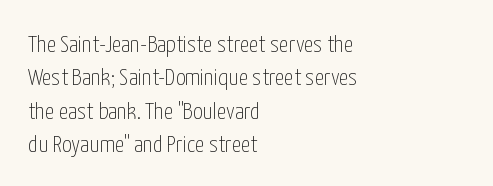
Q: Is the text bold? A: No.
Q: Is the text italic (slanted)? A: No, it is upright.
Q: Is the text underlined? A: No.
Q: How is the paragraph aligned? A: Left-aligned.
Q: Is the spacing between letters normal or unusually wide? A: Normal.
Q: Is the spacing between lines tight, normal or loose? A: Normal.
